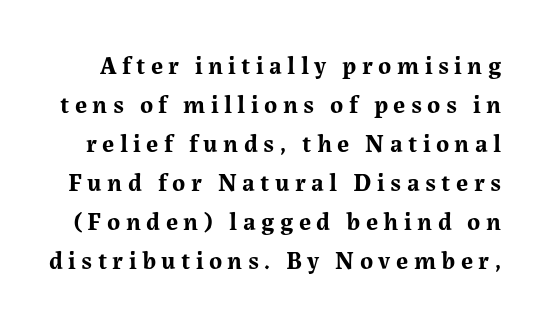
Q: Is the text bold? A: Yes.
Q: Is the text italic (slanted)? A: No, it is upright.
Q: Is the text underlined? A: No.
Q: Is the spacing between letters normal or unusually wide? A: Unusually wide.
Q: Is the spacing between lines tight, normal or loose? A: Normal.
